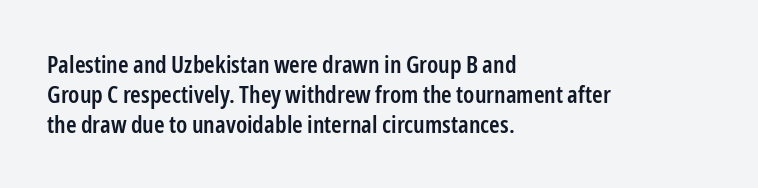
The image shows 24 px text type, upright; set left-aligned, line spacing 1.24x, normal letter spacing, not underlined.
